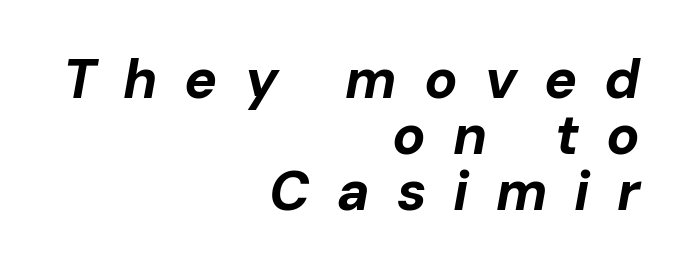
Every character sits at an angle, as italics do. Think of a printed novel: that variable character pitch is what you see here. Every letter is thick-stroked: bold, no question. Each word looks stretched out because of the extra space between its letters.
